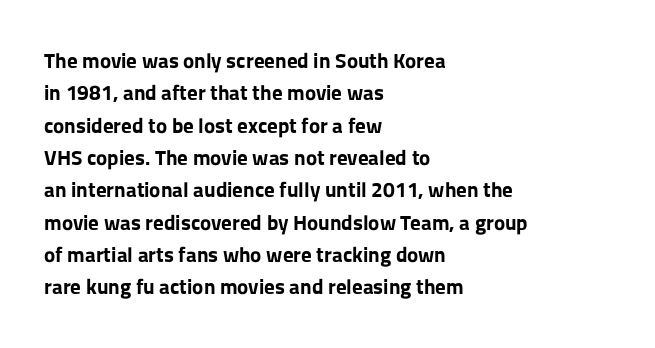
The image shows 21 px bold type, upright; set left-aligned, normal line spacing (1.54x), normal letter spacing, not underlined.
